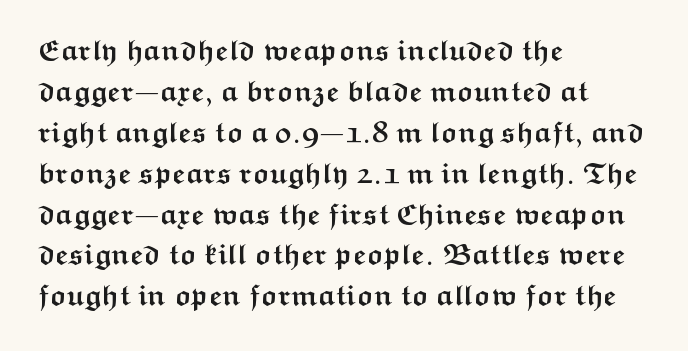
Q: Is the text bold? A: Yes.
Q: Is the text italic (slanted)? A: No, it is upright.
Q: Is the typeface a serif or a sans-serif typeface? A: Sans-serif.
Q: Is the text underlined? A: No.
Q: How is the paragraph aligned? A: Left-aligned.
Q: Is the spacing between letters normal or unusually wide? A: Normal.
Q: Is the spacing between lines tight, normal or loose? A: Normal.
Q: Width (condensed, normal, or wide)? A: Wide.
Q: Stroke contrast? A: Medium.
Q: x-height? A: Medium.
Q: Monospaced? A: No.
